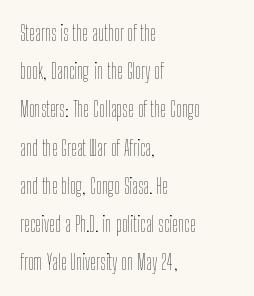
The gaps between neighbouring characters are ordinary and unremarkable. The baseline area is clear. The text block is weighted toward the left margin, trailing off unevenly rightward. The axis of the letterforms is exactly vertical.
